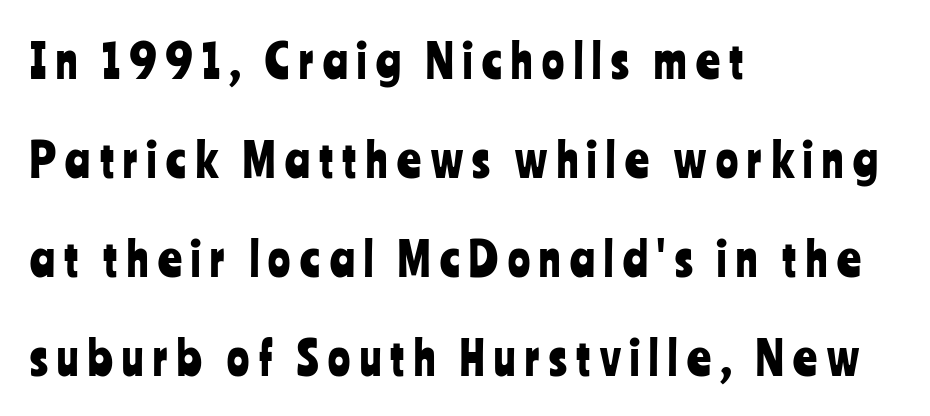
The image shows 46 px condensed sans-serif type, upright; set left-aligned, loose line spacing (2.15x), unusually wide letter spacing (+0.21 em), not underlined; low stroke contrast and a medium x-height.
